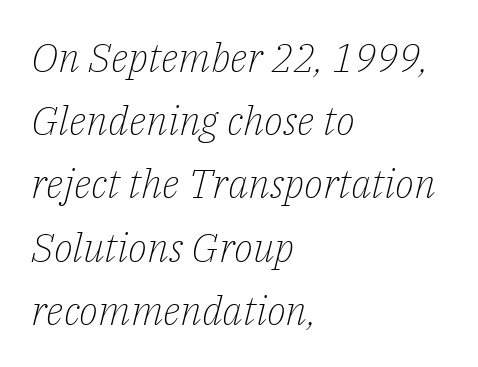
Quick note: interline space is typical. The rendering uses natural spacing where letterforms have individual widths. Letterform terminals end in serifs throughout the passage. Clear beneath every line of the passage. No heavy texture on the line: the type isn't bold. How are the letters spaced? Ordinarily, with no added tracking.
